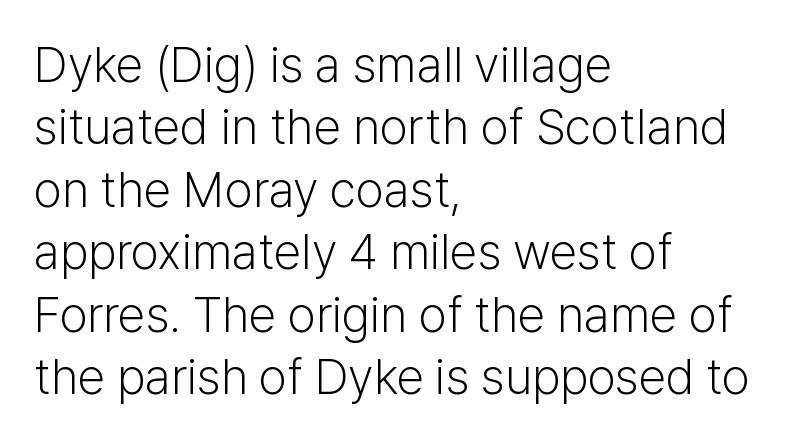
Tracking value appears to be zero — textbook default spacing. These lines sit exactly where default settings would place them. The strip under each line holds only bare page. Note the varied advance widths — an 'i' is clearly narrower than an 'm'. No italicization has been applied; the sample stays upright. No feet cap the strokes, marking this as sans-serif type.
